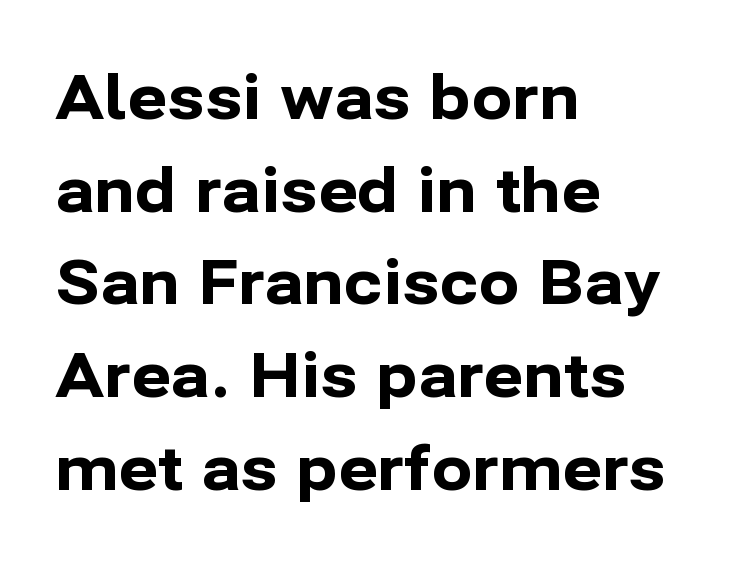
The image shows 61 px bold sans-serif type, upright; set left-aligned, normal line spacing (1.52x), normal letter spacing, not underlined; low stroke contrast and a medium x-height.
